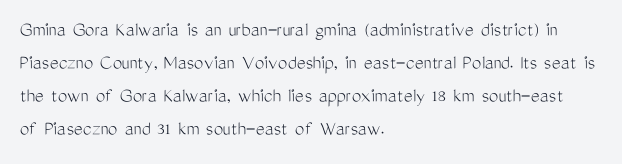
No italicization has been applied; the sample stays upright. This rendering features lettering with no underline. Summary of weight: not heavy and not bold. The typesetter chose a ragged-right arrangement here. The vertical gap from one line to the next is medium.
